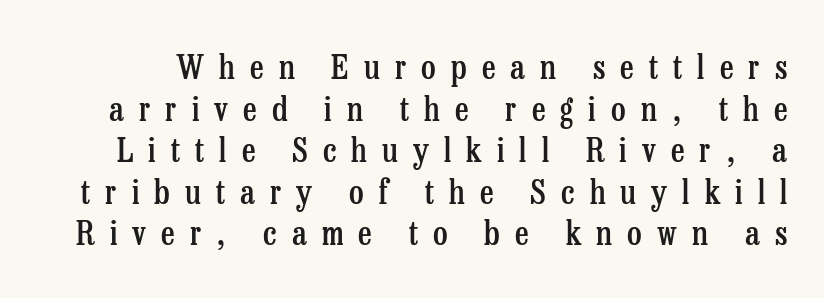
{"serif": "yes", "italic": "no", "bold": "semi", "weight": "semibold", "width": "condensed", "stroke_contrast": "low", "x_height": "medium", "monospaced": "no", "underline": "no", "line_spacing": "normal", "line_spacing_ratio": 1.26, "letter_spacing": "wide", "letter_spacing_em": 0.46, "glyph_px": 33}
